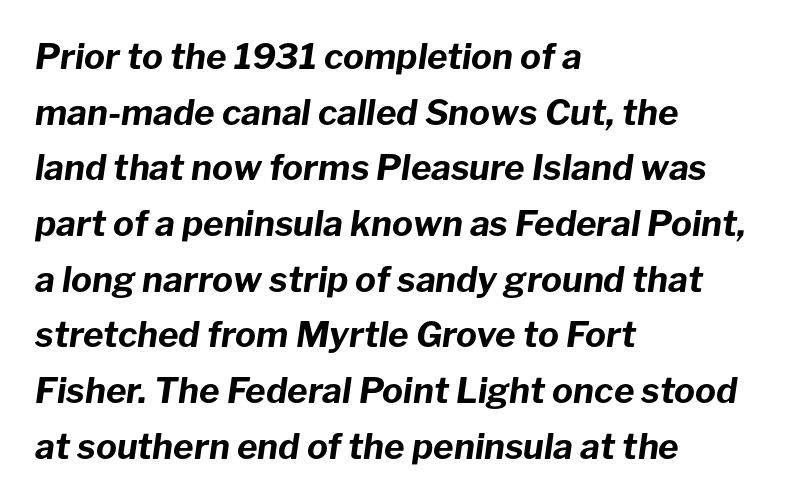
A student would call this left alignment; a typographer would say flush left, rag right. A normal amount of white space separates one row of letters from the next. The rendering uses natural spacing where letterforms have individual widths. Check under the words: just untouched page. These words are printed bold, with thick strokes throughout.
